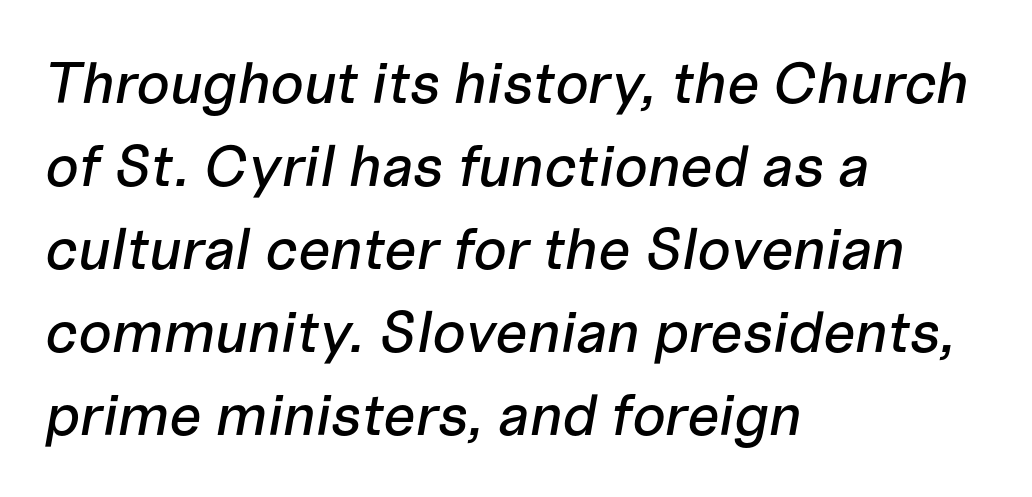
Q: Is the text italic (slanted)? A: Yes, it leans right by about 10 degrees.
Q: Is the text underlined? A: No.
Q: How is the paragraph aligned? A: Left-aligned.
Q: Is the spacing between letters normal or unusually wide? A: Normal.
Q: Is the spacing between lines tight, normal or loose? A: Normal.
Q: Width (condensed, normal, or wide)? A: Normal.
Q: Stroke contrast? A: Low.
Q: x-height? A: Medium.
Q: Monospaced? A: No.
